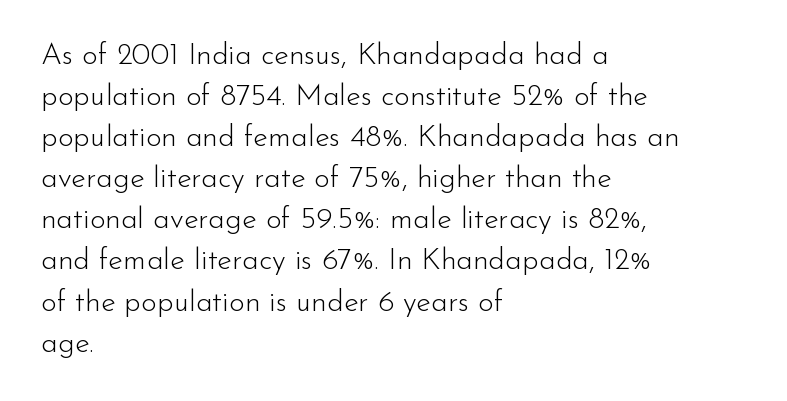
{"serif": "no", "italic": "no", "bold": "no", "weight": "light", "width": "normal", "stroke_contrast": "low", "x_height": "small", "monospaced": "no", "underline": "no", "align": "left", "line_spacing": "normal", "line_spacing_ratio": 1.37, "letter_spacing": "normal", "letter_spacing_em": 0.0, "glyph_px": 30}
